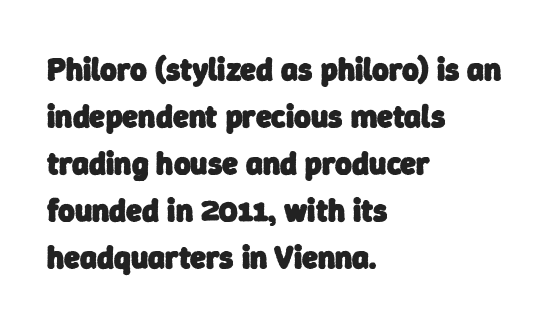
The image shows 32 px heavy sans-serif type; set left-aligned, normal line spacing (1.47x), normal letter spacing, not underlined; low stroke contrast and a medium x-height.
